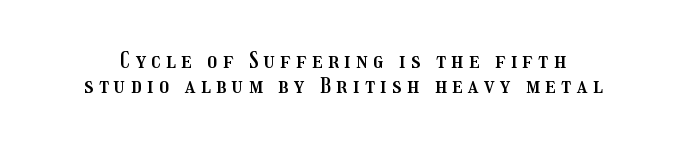
Q: Is the text italic (slanted)? A: No, it is upright.
Q: Is the text underlined? A: No.
Q: Is the spacing between letters normal or unusually wide? A: Unusually wide.
Q: Is the spacing between lines tight, normal or loose? A: Tight.
